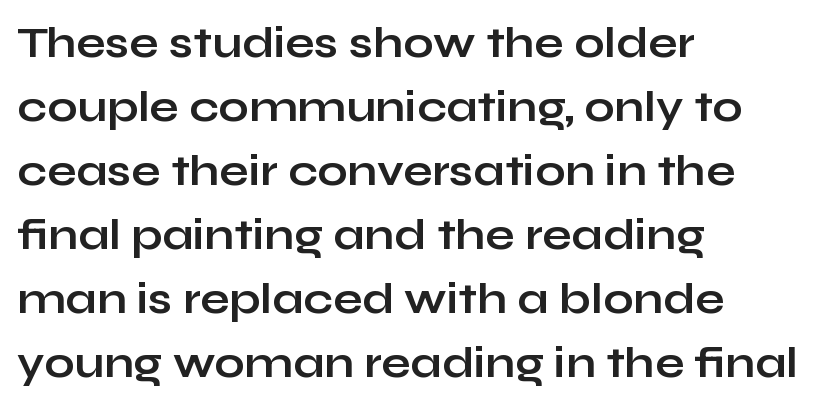
Type without underlining. Characters remain perfectly vertical along every line. Caption: standard tracking, unaltered. The text block is weighted toward the left margin, trailing off unevenly rightward.
